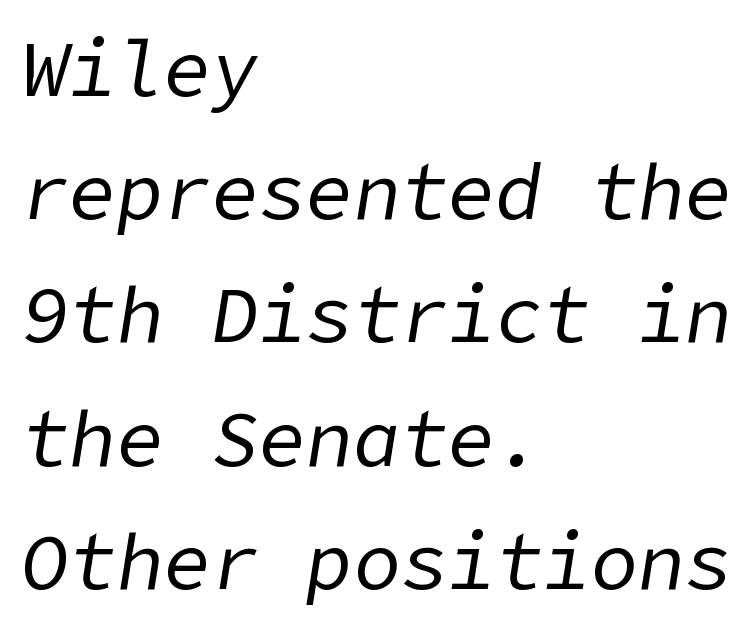
This rendering uses left alignment, leaving the right contour irregular. Lines of text with bare space underneath. Is the letter spacing exaggerated? No — it looks like the ordinary default. Compared with ordinary roman type, these characters are visibly tilted.
